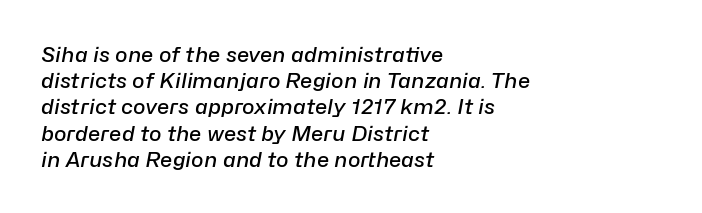
The image shows 21 px text type, italic (leaning right); set left-aligned, normal line spacing (1.25x), normal letter spacing, not underlined.
